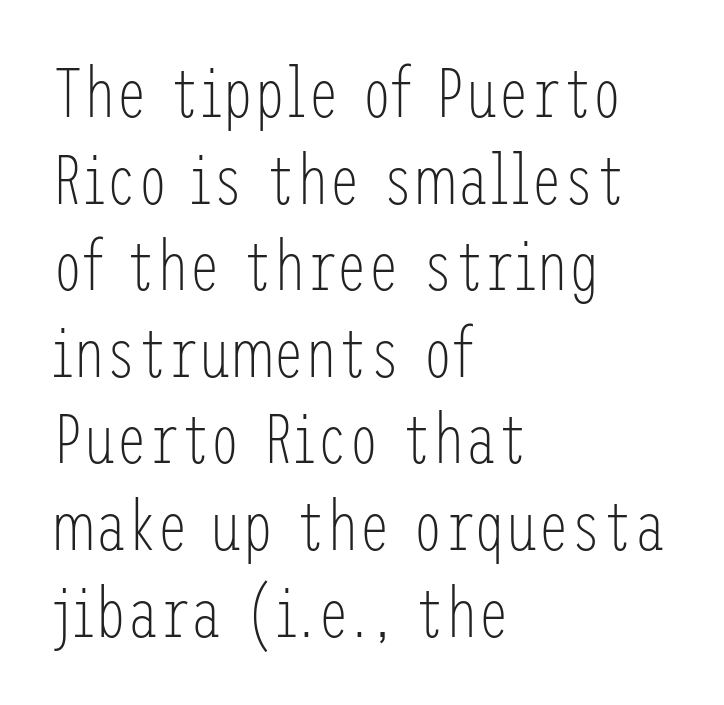
The image shows 71 px light, condensed sans-serif type, upright; set left-aligned, line spacing 1.22x, normal letter spacing, not underlined; low stroke contrast and a medium x-height.
